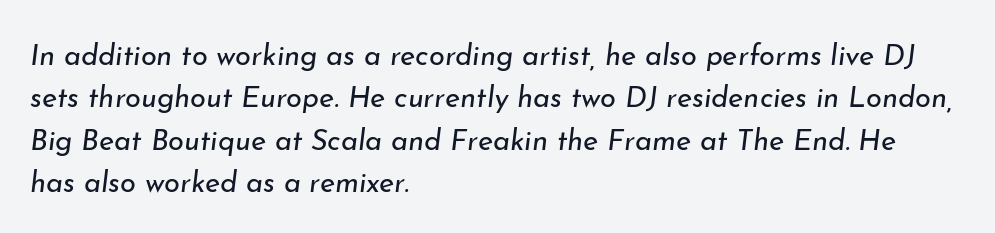
{"italic": "yes", "lean": "right", "slant_degrees": 7, "bold": "no", "weight": "regular", "width": "normal", "stroke_contrast": "low", "x_height": "small", "monospaced": "no", "underline": "no", "align": "left", "line_spacing": "normal", "line_spacing_ratio": 1.46, "letter_spacing": "normal", "letter_spacing_em": 0.0, "glyph_px": 29}
